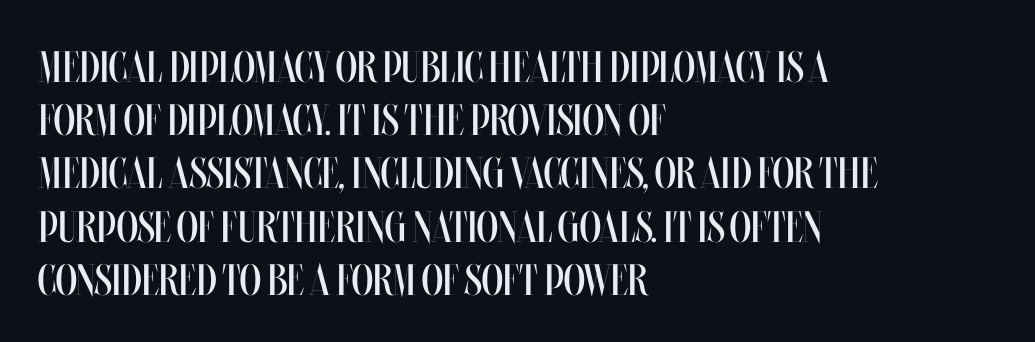
These lines are rendered in a variable-pitch font. These lines keep a tight, regular rhythm from letter to letter. No chunkiness to these letters — they're not bold. This is the regular roman posture of the typeface. The paragraph has a hard left edge and a soft right edge. The words here are not underlined.
